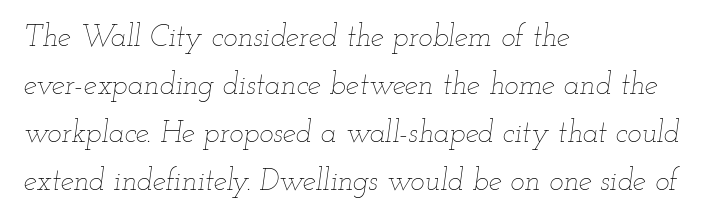
The image shows 30 px thin, wide type, italic (leaning right); set left-aligned, normal line spacing (1.6x), normal letter spacing, not underlined; low stroke contrast and a small x-height.
